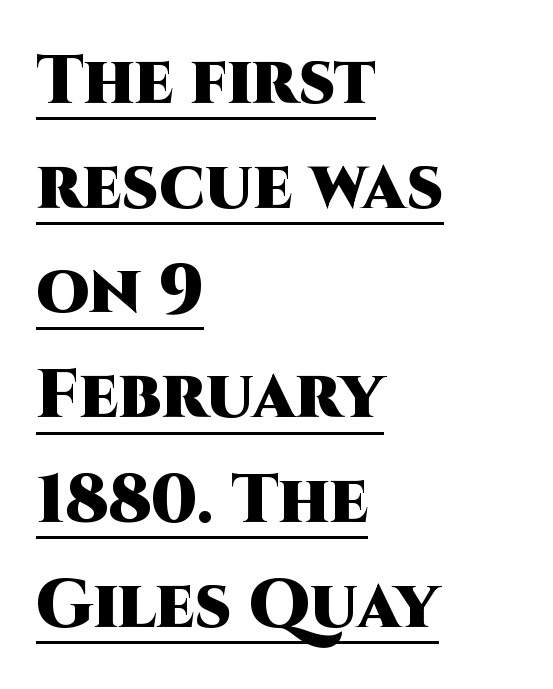
{"serif": "no", "italic": "no", "bold": "yes", "weight": "heavy", "width": "normal", "stroke_contrast": "high", "x_height": "large", "monospaced": "no", "underline": "yes", "align": "left", "line_spacing": "normal", "line_spacing_ratio": 1.54, "letter_spacing": "normal", "letter_spacing_em": 0.0, "glyph_px": 68}
